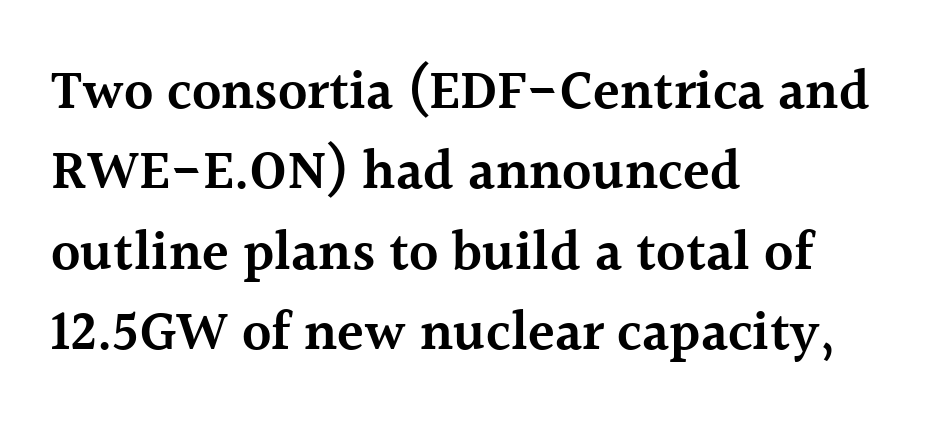
{"serif": "yes", "italic": "no", "bold": "semi", "weight": "semibold", "width": "normal", "x_height": "medium", "monospaced": "no", "underline": "no", "align": "left", "line_spacing": "normal", "line_spacing_ratio": 1.46, "letter_spacing": "normal", "letter_spacing_em": 0.0, "glyph_px": 55}
